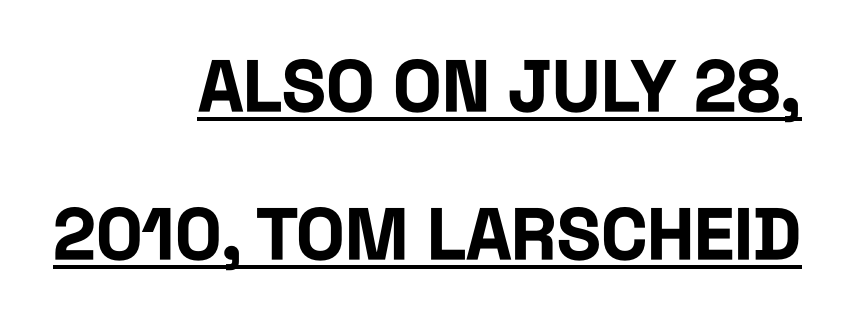
Q: Is the text bold? A: Yes.
Q: Is the text italic (slanted)? A: No, it is upright.
Q: Is the typeface a serif or a sans-serif typeface? A: Sans-serif.
Q: Is the text underlined? A: Yes.
Q: How is the paragraph aligned? A: Right-aligned.
Q: Is the spacing between letters normal or unusually wide? A: Normal.
Q: Is the spacing between lines tight, normal or loose? A: Loose.
Q: Width (condensed, normal, or wide)? A: Condensed.
Q: Stroke contrast? A: Low.
Q: x-height? A: Large.
Q: Monospaced? A: No.
